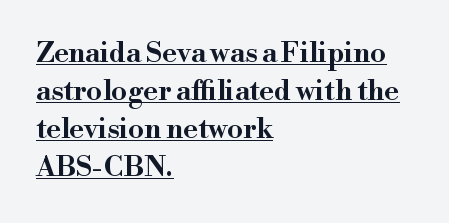
Q: Is the text italic (slanted)? A: No, it is upright.
Q: Is the typeface a serif or a sans-serif typeface? A: Serif.
Q: Is the text underlined? A: Yes.
Q: How is the paragraph aligned? A: Left-aligned.
Q: Is the spacing between letters normal or unusually wide? A: Normal.
Q: Is the spacing between lines tight, normal or loose? A: Normal.
Q: Width (condensed, normal, or wide)? A: Wide.
Q: Stroke contrast? A: High.
Q: x-height? A: Small.
Q: Monospaced? A: No.
